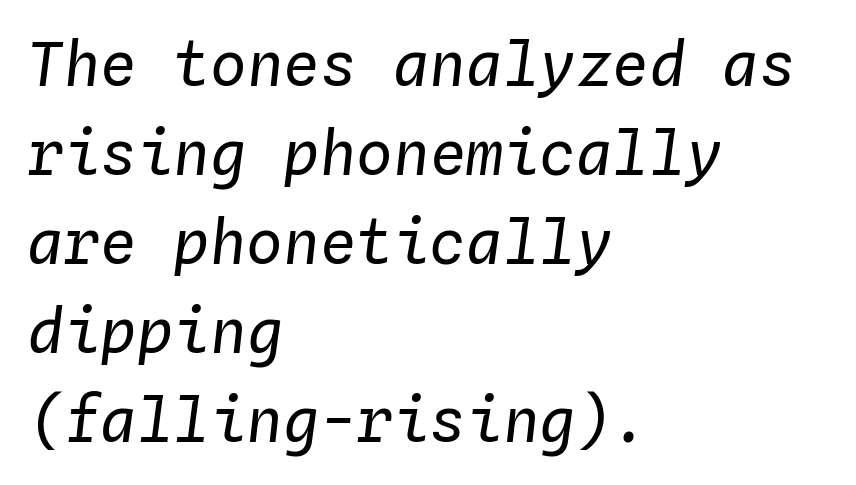
{"italic": "yes", "lean": "right", "slant_degrees": 4, "bold": "no", "weight": "regular", "width": "normal", "stroke_contrast": "low", "x_height": "medium", "monospaced": "yes", "underline": "no", "align": "left", "line_spacing": "normal", "line_spacing_ratio": 1.46, "letter_spacing": "normal", "letter_spacing_em": 0.0, "glyph_px": 61}
